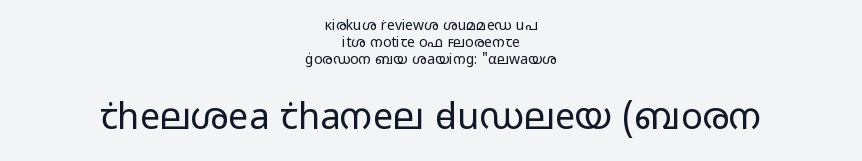
Q: Is the text bold? A: No.
Q: Is the text italic (slanted)? A: No, it is upright.
Q: Is the typeface a serif or a sans-serif typeface? A: Sans-serif.
Q: Is the text underlined? A: No.
Q: How is the paragraph aligned? A: Centered.
Q: Is the spacing between letters normal or unusually wide? A: Normal.
Q: Which block of text is set in a larger size, the first (top) or the second (bottom)? A: The second (bottom) one.
Q: Width (condensed, normal, or wide)? A: Wide.
Q: Stroke contrast? A: Low.
Q: x-height? A: Medium.
Q: Monospaced? A: No.
